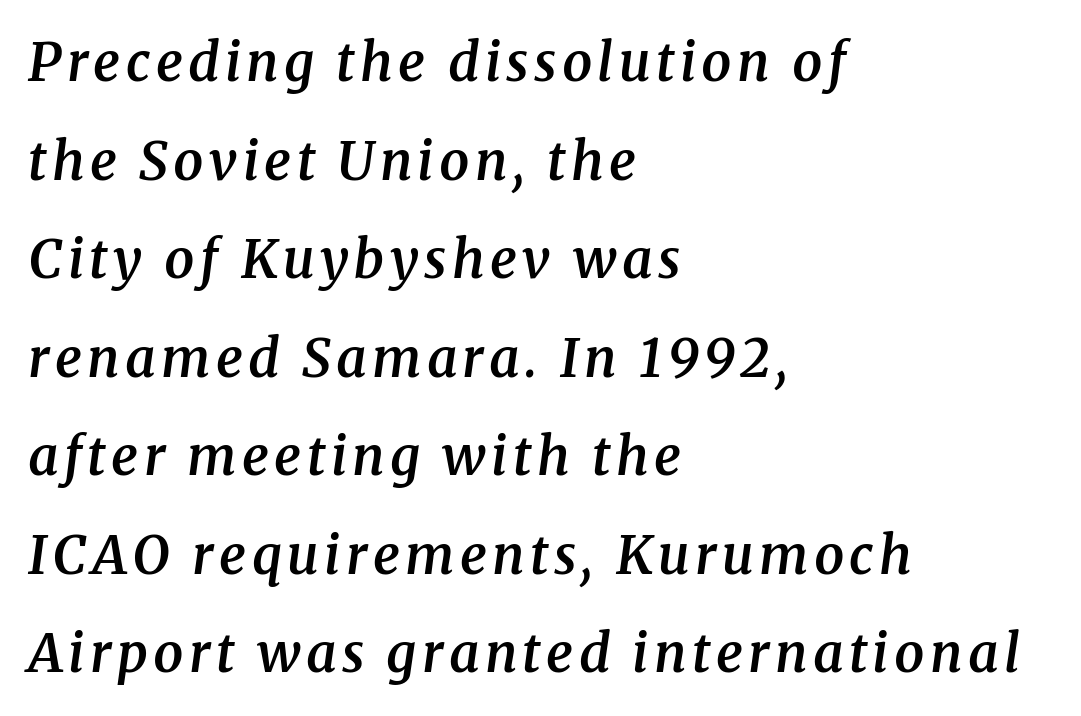
Q: Is the text bold? A: Semi-bold.
Q: Is the text italic (slanted)? A: Yes, it leans right by about 8 degrees.
Q: Is the typeface a serif or a sans-serif typeface? A: Serif.
Q: Is the text underlined? A: No.
Q: How is the paragraph aligned? A: Left-aligned.
Q: Width (condensed, normal, or wide)? A: Normal.
Q: Stroke contrast? A: Medium.
Q: x-height? A: Medium.
Q: Monospaced? A: No.
